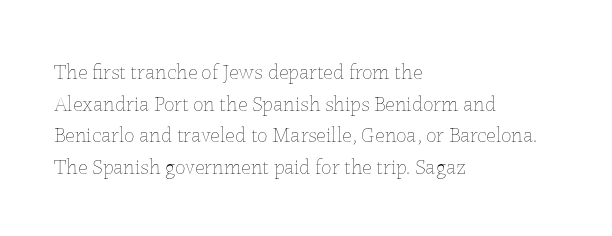
Style check: upright. Leftover space on each line is placed entirely after the last word. The rows are spaced the way most documents space them. The font is comparable to plain body text, perhaps lighter. Honestly, there is no underline to notice here at all. Nobody touched the tracking dial on this one.
